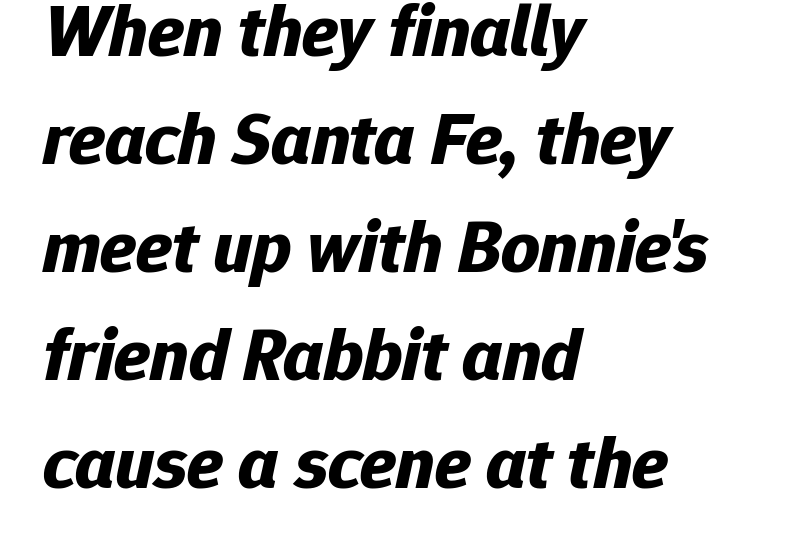
{"italic": "yes", "lean": "right", "slant_degrees": 12, "bold": "yes", "weight": "bold", "width": "normal", "stroke_contrast": "low", "x_height": "medium", "monospaced": "no", "underline": "no", "align": "left", "line_spacing": "normal", "line_spacing_ratio": 1.44, "letter_spacing": "normal", "letter_spacing_em": 0.0, "glyph_px": 75}
